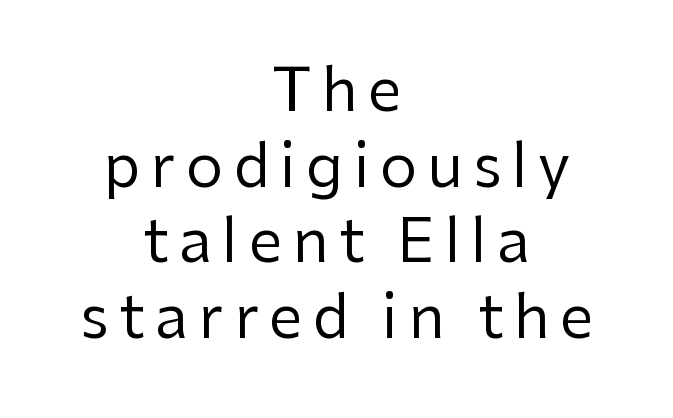
Q: Is the text bold? A: No.
Q: Is the text italic (slanted)? A: No, it is upright.
Q: Is the typeface a serif or a sans-serif typeface? A: Sans-serif.
Q: Is the text underlined? A: No.
Q: How is the paragraph aligned? A: Centered.
Q: Is the spacing between lines tight, normal or loose? A: Normal.
Q: Width (condensed, normal, or wide)? A: Normal.
Q: Stroke contrast? A: Low.
Q: x-height? A: Medium.
Q: Monospaced? A: No.
